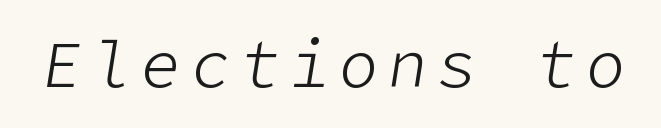
{"italic": "yes", "lean": "right", "slant_degrees": 9, "bold": "no", "weight": "light", "width": "normal", "stroke_contrast": "low", "x_height": "medium", "underline": "no", "glyph_px": 65}
